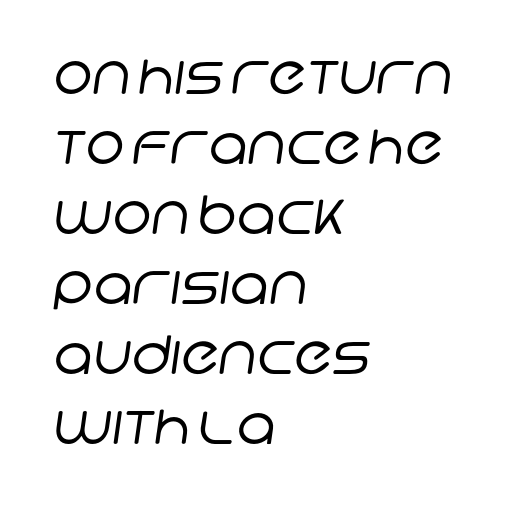
The image shows 53 px regular-weight sans-serif type; set left-aligned, normal line spacing (1.32x), normal letter spacing, not underlined; low stroke contrast and a large x-height.
